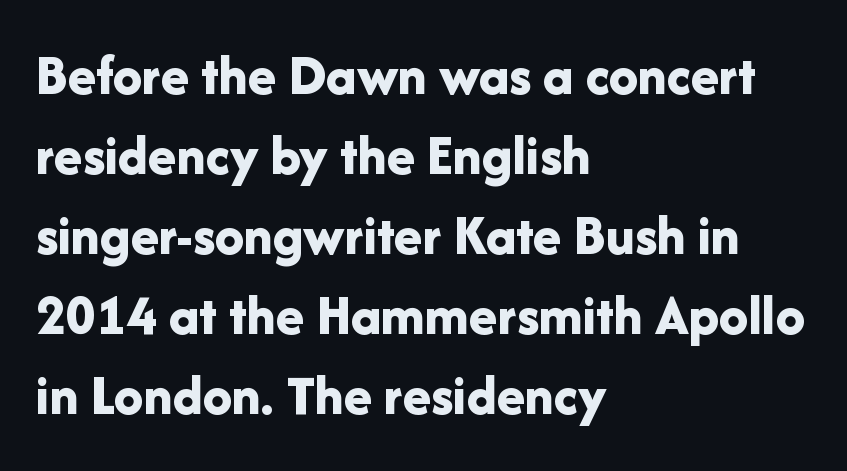
The ragged edge is on the right, which tells us the setting is flush left. Vertically, the passage feels balanced, rows spaced as you'd expect. Students, this is bold: see how much ink each stroke carries. Glance below the letters and you will spot only blank space. Tracking value appears to be zero — textbook default spacing. Think of a printed novel: that variable character pitch is what you see here.
